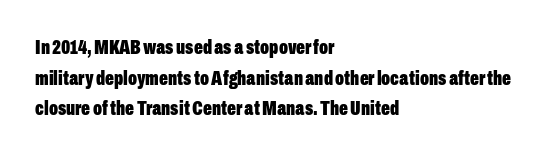
The image shows 21 px bold type, upright; set left-aligned, normal line spacing (1.46x), normal letter spacing, not underlined.
